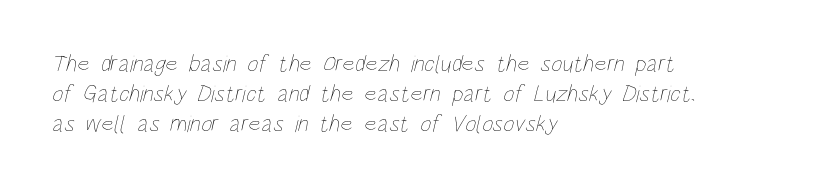
Q: Is the text bold? A: No.
Q: Is the text underlined? A: No.
Q: How is the paragraph aligned? A: Left-aligned.
Q: Is the spacing between letters normal or unusually wide? A: Normal.
